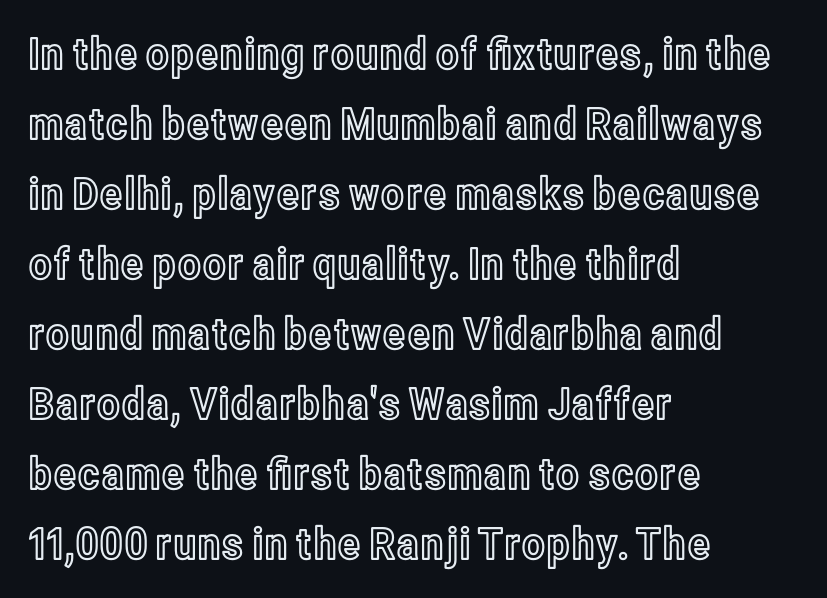
{"italic": "no", "width": "condensed", "x_height": "medium", "monospaced": "no", "underline": "no", "align": "left", "line_spacing": "normal", "line_spacing_ratio": 1.59, "letter_spacing": "normal", "letter_spacing_em": 0.0, "glyph_px": 44}
